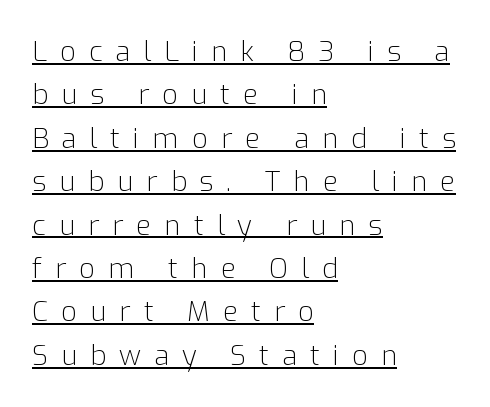
The image shows 28 px light sans-serif type, upright; set left-aligned, normal line spacing (1.55x), unusually wide letter spacing (+0.46 em), underlined; low stroke contrast and a medium x-height.
